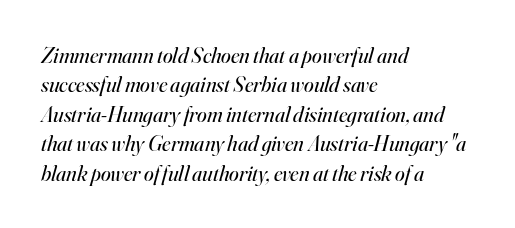
Regarding leading, the lines here are spaced in the standard way. Weight: regular or lighter. Italic? Definitely — the glyphs are oblique. Students, note that the glyphs here touch the page at normal intervals. Visually the block forms a straight wall on the left and a jagged coastline on the right. A bare baseline throughout the passage.
